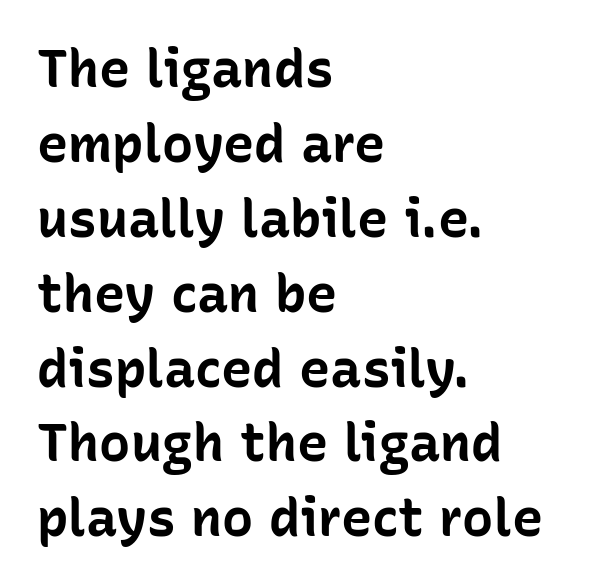
The image shows 52 px bold sans-serif type, upright; set left-aligned, normal line spacing (1.44x), normal letter spacing, not underlined; low stroke contrast and a medium x-height.
